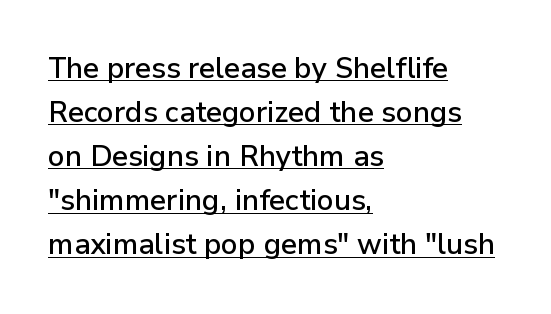
The image shows 29 px sans-serif type, upright; set left-aligned, normal line spacing (1.52x), normal letter spacing, underlined; low stroke contrast and a medium x-height.
